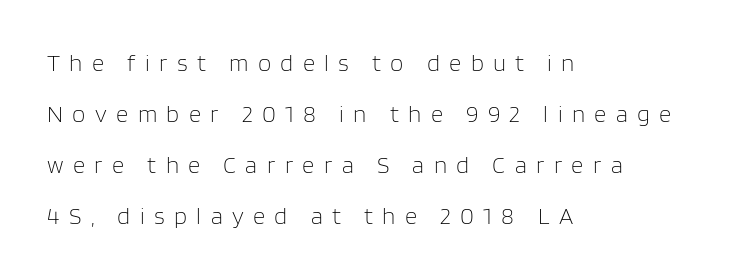
Designer's note — italics off, roman on. The setting favours the left margin, as ordinary paragraphs usually do. What stands out about the letter spacing? Its width — letters are far apart. Clear beneath every line of the passage.
